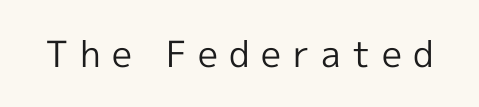
{"serif": "no", "italic": "no", "bold": "no", "weight": "regular", "width": "normal", "x_height": "medium", "monospaced": "no", "underline": "no", "letter_spacing": "wide", "letter_spacing_em": 0.32, "glyph_px": 36}
